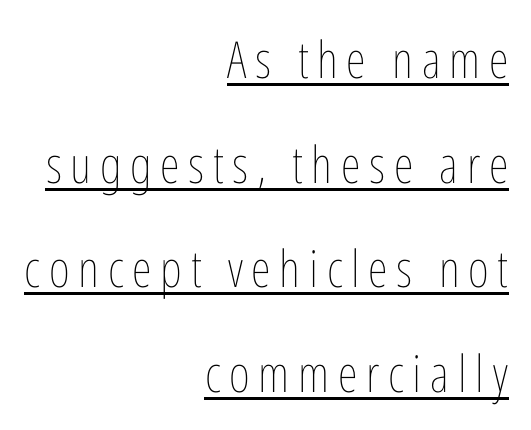
The image shows 51 px thin, condensed type, upright; set right-aligned, loose line spacing (2.05x), underlined; low stroke contrast and a medium x-height.
